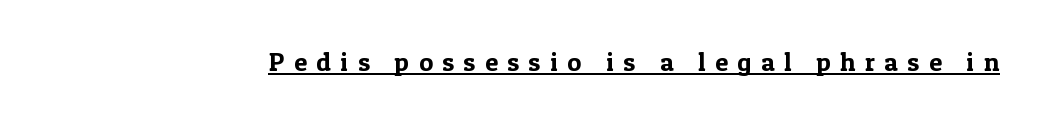
Q: Is the text italic (slanted)? A: No, it is upright.
Q: Is the text underlined? A: Yes.
Q: Is the spacing between letters normal or unusually wide? A: Unusually wide.
